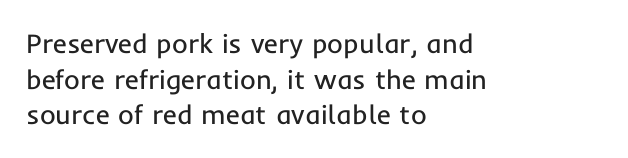
The image shows 27 px text type, upright; set left-aligned, normal line spacing (1.32x), normal letter spacing, not underlined.
